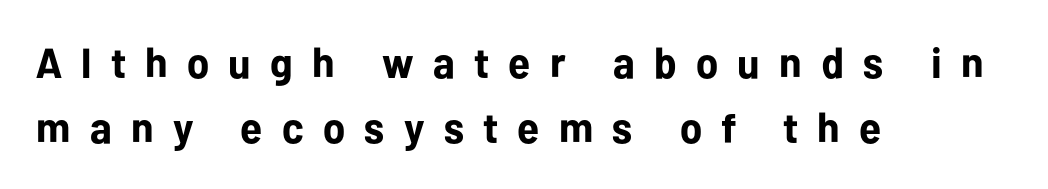
{"serif": "no", "italic": "no", "bold": "yes", "weight": "bold", "width": "normal", "stroke_contrast": "low", "x_height": "medium", "monospaced": "no", "underline": "no", "align": "left", "line_spacing": "normal", "line_spacing_ratio": 1.55, "letter_spacing": "wide", "letter_spacing_em": 0.46, "glyph_px": 42}
